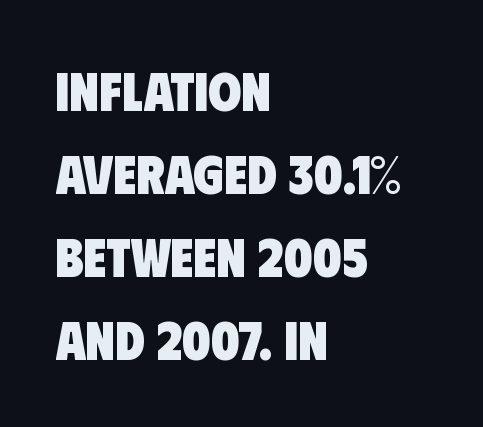
Q: Is the text bold? A: Yes.
Q: Is the typeface a serif or a sans-serif typeface? A: Sans-serif.
Q: Is the text underlined? A: No.
Q: How is the paragraph aligned? A: Left-aligned.
Q: Is the spacing between letters normal or unusually wide? A: Normal.
Q: Is the spacing between lines tight, normal or loose? A: Normal.
Q: Width (condensed, normal, or wide)? A: Condensed.
Q: Stroke contrast? A: Low.
Q: x-height? A: Large.
Q: Monospaced? A: No.
